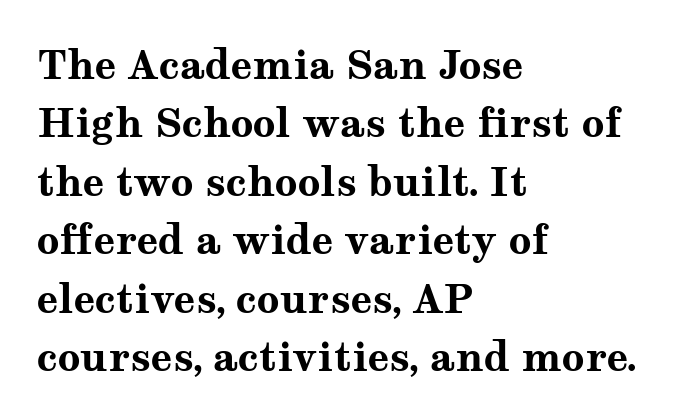
{"serif": "yes", "italic": "no", "bold": "yes", "weight": "bold", "width": "wide", "stroke_contrast": "medium", "x_height": "medium", "monospaced": "no", "underline": "no", "align": "left", "line_spacing": "normal", "line_spacing_ratio": 1.46, "letter_spacing": "normal", "letter_spacing_em": 0.0, "glyph_px": 40}
